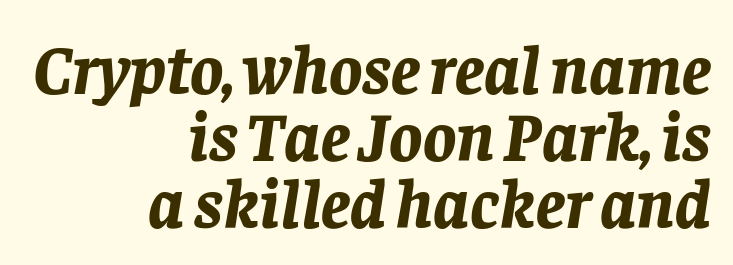
The image shows 69 px bold type, italic (leaning right); set right-aligned, tight line spacing (0.97x), normal letter spacing, not underlined; low stroke contrast and a large x-height.
